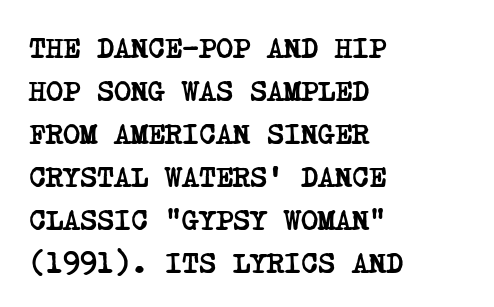
The image shows 29 px semibold, condensed serif type; set left-aligned, normal line spacing (1.48x), normal letter spacing, not underlined; low stroke contrast and a large x-height.
